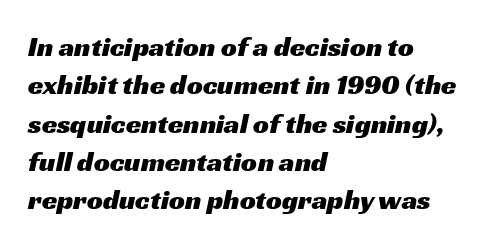
Q: Is the typeface a serif or a sans-serif typeface? A: Sans-serif.
Q: Is the text underlined? A: No.
Q: How is the paragraph aligned? A: Left-aligned.
Q: Is the spacing between letters normal or unusually wide? A: Normal.
Q: Is the spacing between lines tight, normal or loose? A: Normal.
Q: Width (condensed, normal, or wide)? A: Wide.
Q: Stroke contrast? A: Medium.
Q: x-height? A: Medium.
Q: Monospaced? A: No.
